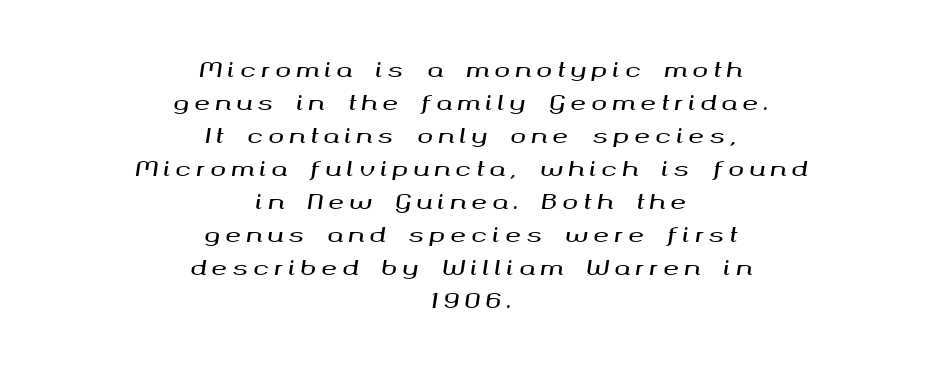
Q: Is the text italic (slanted)? A: Yes, it leans right by about 8 degrees.
Q: Is the text underlined? A: No.
Q: How is the paragraph aligned? A: Centered.
Q: Is the spacing between letters normal or unusually wide? A: Unusually wide.
Q: Is the spacing between lines tight, normal or loose? A: Normal.
